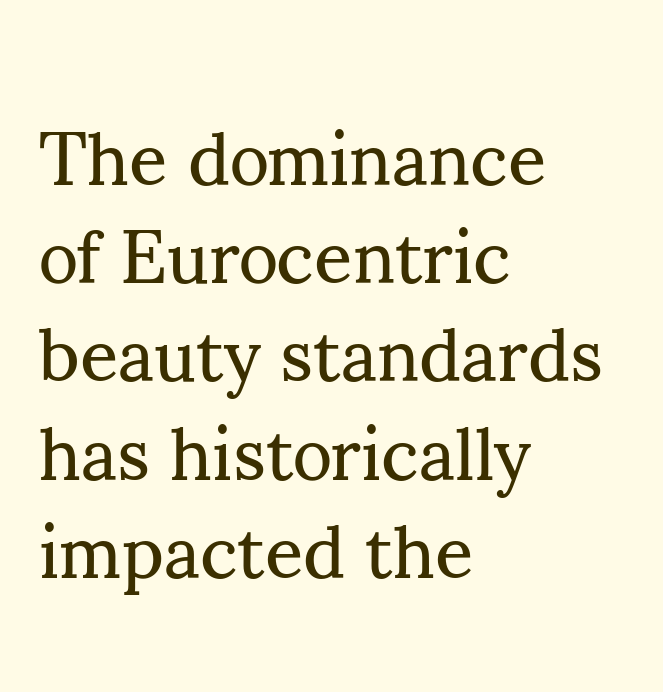
Q: Is the text bold? A: No.
Q: Is the text italic (slanted)? A: No, it is upright.
Q: Is the typeface a serif or a sans-serif typeface? A: Serif.
Q: Is the text underlined? A: No.
Q: How is the paragraph aligned? A: Left-aligned.
Q: Is the spacing between letters normal or unusually wide? A: Normal.
Q: Is the spacing between lines tight, normal or loose? A: Normal.
Q: Width (condensed, normal, or wide)? A: Normal.
Q: Stroke contrast? A: Medium.
Q: x-height? A: Small.
Q: Monospaced? A: No.
